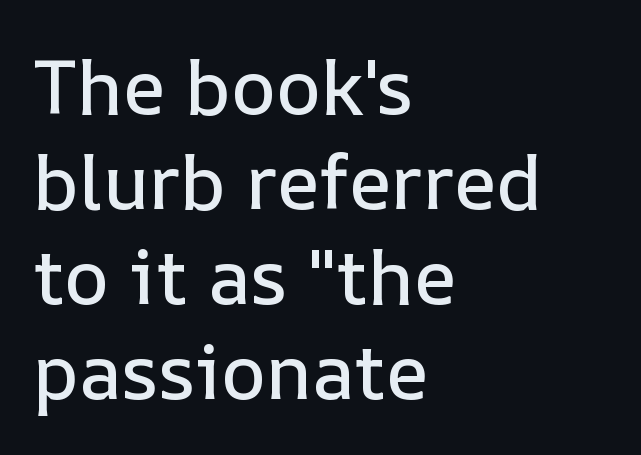
The image shows 76 px text type, upright; set left-aligned, normal line spacing (1.25x), normal letter spacing, not underlined; low stroke contrast and a medium x-height.
